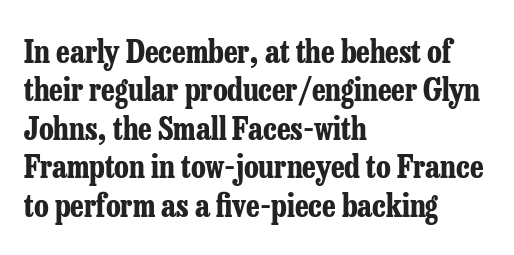
Q: Is the text bold? A: Yes.
Q: Is the text italic (slanted)? A: No, it is upright.
Q: Is the typeface a serif or a sans-serif typeface? A: Serif.
Q: Is the text underlined? A: No.
Q: How is the paragraph aligned? A: Left-aligned.
Q: Is the spacing between letters normal or unusually wide? A: Normal.
Q: Width (condensed, normal, or wide)? A: Condensed.
Q: Stroke contrast? A: Low.
Q: x-height? A: Medium.
Q: Monospaced? A: No.
